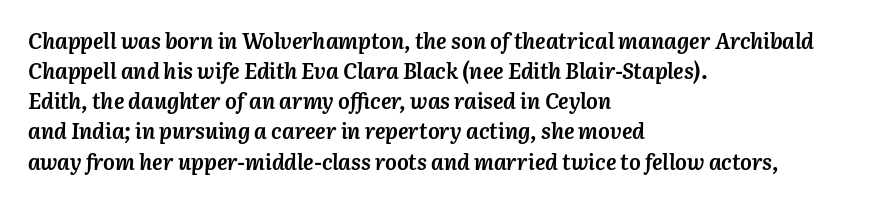
Q: Is the text bold? A: Yes.
Q: Is the text italic (slanted)? A: Yes, it leans right by about 3 degrees.
Q: Is the text underlined? A: No.
Q: How is the paragraph aligned? A: Left-aligned.
Q: Is the spacing between letters normal or unusually wide? A: Normal.
Q: Is the spacing between lines tight, normal or loose? A: Normal.
